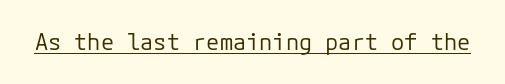
{"italic": "no", "bold": "no", "underline": "yes", "letter_spacing": "normal", "letter_spacing_em": 0.0, "glyph_px": 22}
